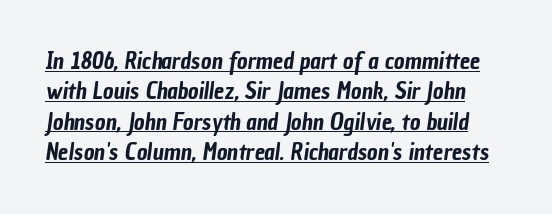
Q: Is the text underlined? A: Yes.
Q: Is the spacing between letters normal or unusually wide? A: Normal.
Q: Is the spacing between lines tight, normal or loose? A: Normal.
